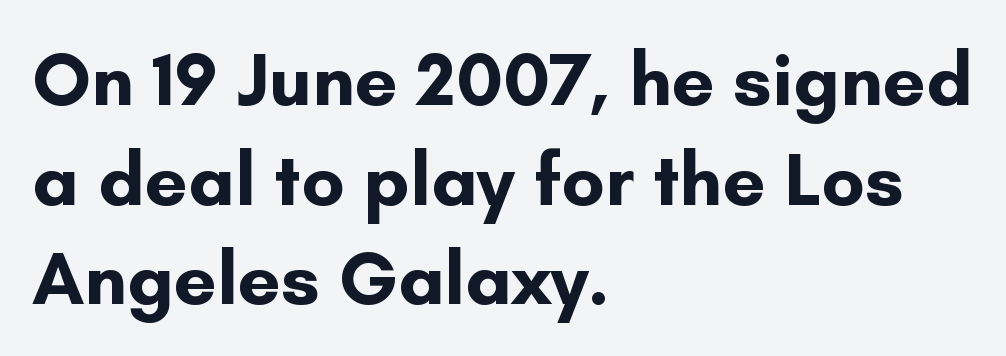
The image shows 76 px bold sans-serif type, upright; set left-aligned, normal line spacing (1.31x), normal letter spacing, not underlined; low stroke contrast and a small x-height.
